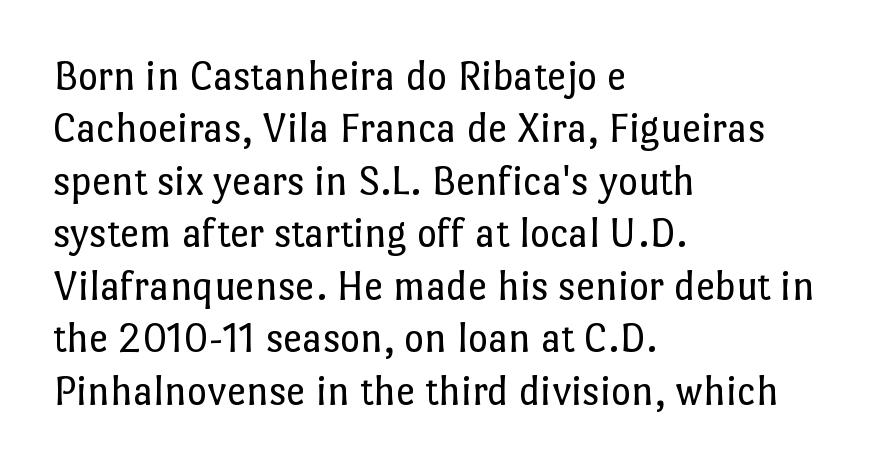
Q: Is the text bold? A: No.
Q: Is the text italic (slanted)? A: No, it is upright.
Q: Is the text underlined? A: No.
Q: How is the paragraph aligned? A: Left-aligned.
Q: Is the spacing between letters normal or unusually wide? A: Normal.
Q: Width (condensed, normal, or wide)? A: Normal.
Q: Stroke contrast? A: Low.
Q: x-height? A: Medium.
Q: Monospaced? A: No.
